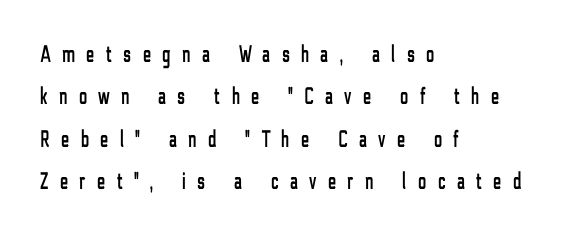
Q: Is the text italic (slanted)? A: No, it is upright.
Q: Is the text underlined? A: No.
Q: How is the paragraph aligned? A: Left-aligned.
Q: Is the spacing between letters normal or unusually wide? A: Unusually wide.
